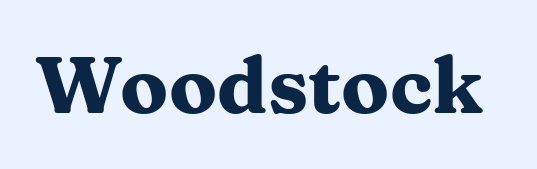
Q: Is the text bold? A: Yes.
Q: Is the text italic (slanted)? A: No, it is upright.
Q: Is the typeface a serif or a sans-serif typeface? A: Serif.
Q: Is the text underlined? A: No.
Q: Is the spacing between letters normal or unusually wide? A: Normal.
Q: Width (condensed, normal, or wide)? A: Wide.
Q: Stroke contrast? A: Medium.
Q: x-height? A: Medium.
Q: Monospaced? A: No.
